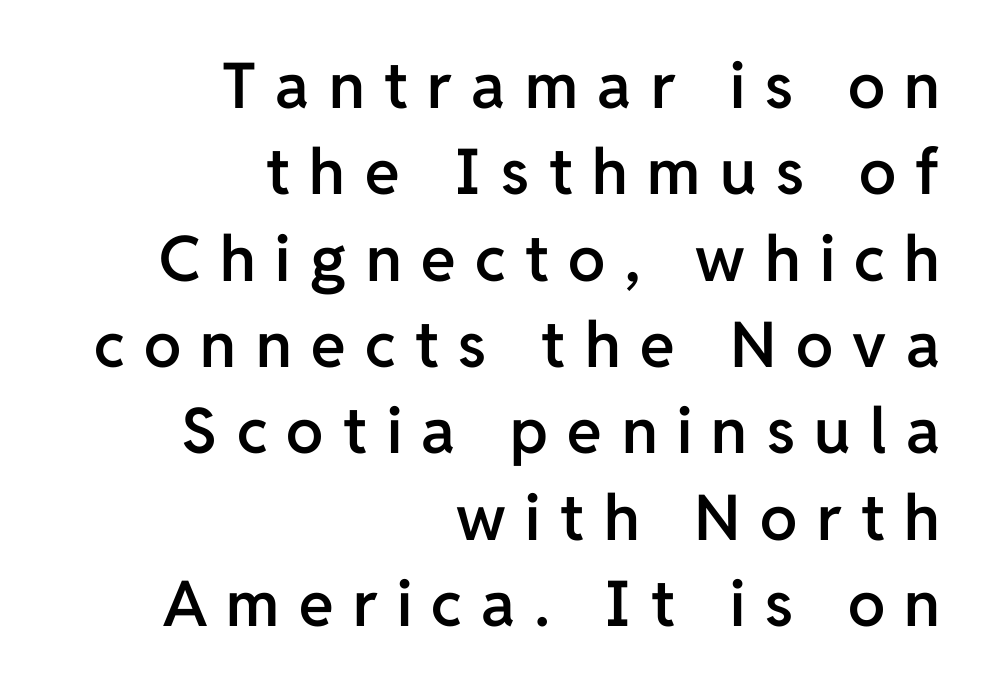
Q: Is the text bold? A: Semi-bold.
Q: Is the text italic (slanted)? A: No, it is upright.
Q: Is the typeface a serif or a sans-serif typeface? A: Sans-serif.
Q: Is the text underlined? A: No.
Q: How is the paragraph aligned? A: Right-aligned.
Q: Is the spacing between letters normal or unusually wide? A: Unusually wide.
Q: Is the spacing between lines tight, normal or loose? A: Normal.
Q: Width (condensed, normal, or wide)? A: Normal.
Q: Stroke contrast? A: Low.
Q: x-height? A: Medium.
Q: Monospaced? A: No.
